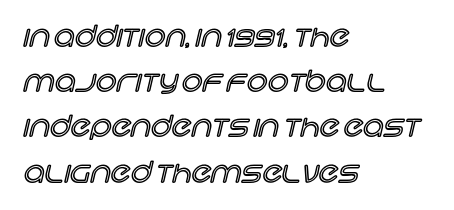
{"width": "normal", "x_height": "large", "monospaced": "no", "underline": "no", "align": "left", "line_spacing": "normal", "line_spacing_ratio": 1.56, "letter_spacing": "normal", "letter_spacing_em": 0.0, "glyph_px": 29}
